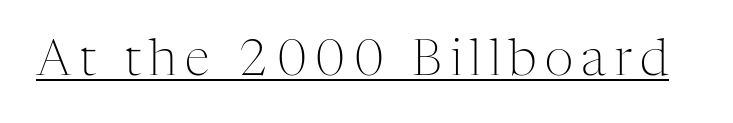
Q: Is the text bold? A: No.
Q: Is the text italic (slanted)? A: No, it is upright.
Q: Is the typeface a serif or a sans-serif typeface? A: Serif.
Q: Is the text underlined? A: Yes.
Q: Width (condensed, normal, or wide)? A: Normal.
Q: Stroke contrast? A: Medium.
Q: x-height? A: Medium.
Q: Monospaced? A: No.
